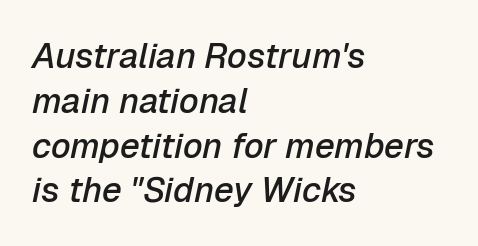
The image shows 35 px semibold type, italic (leaning right); set left-aligned, normal line spacing (1.28x), normal letter spacing, not underlined; low stroke contrast and a medium x-height.
